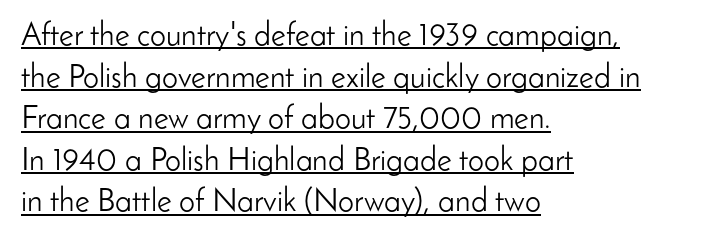
{"serif": "no", "italic": "no", "bold": "no", "weight": "light", "width": "normal", "stroke_contrast": "low", "x_height": "small", "monospaced": "no", "underline": "yes", "align": "left", "line_spacing": "normal", "line_spacing_ratio": 1.3, "letter_spacing": "normal", "letter_spacing_em": 0.0, "glyph_px": 32}
